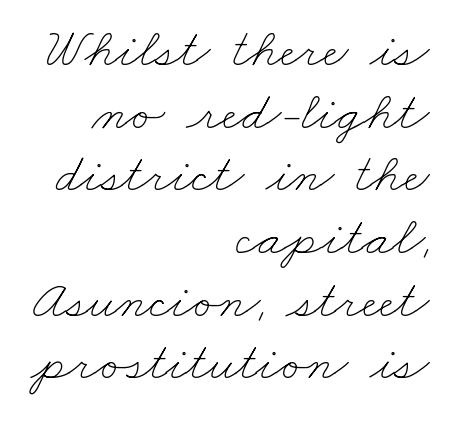
Q: Is the text bold? A: No.
Q: Is the text underlined? A: No.
Q: How is the paragraph aligned? A: Right-aligned.
Q: Is the spacing between letters normal or unusually wide? A: Normal.
Q: Is the spacing between lines tight, normal or loose? A: Tight.
Q: Width (condensed, normal, or wide)? A: Wide.
Q: Stroke contrast? A: Low.
Q: x-height? A: Small.
Q: Monospaced? A: No.
